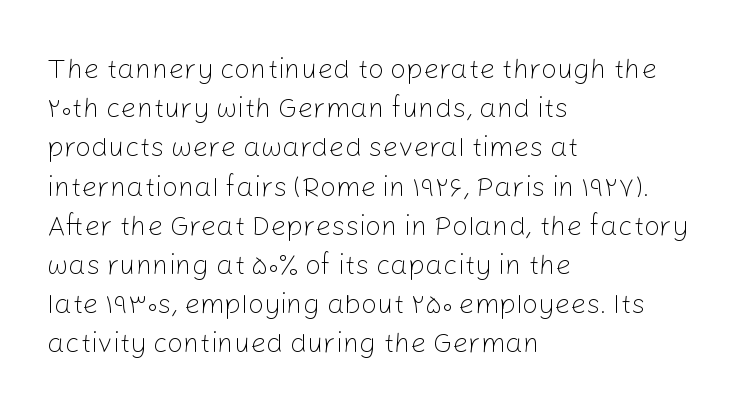
Q: Is the text bold? A: No.
Q: Is the text italic (slanted)? A: No, it is upright.
Q: Is the typeface a serif or a sans-serif typeface? A: Sans-serif.
Q: Is the text underlined? A: No.
Q: How is the paragraph aligned? A: Left-aligned.
Q: Is the spacing between letters normal or unusually wide? A: Normal.
Q: Is the spacing between lines tight, normal or loose? A: Normal.
Q: Width (condensed, normal, or wide)? A: Normal.
Q: Stroke contrast? A: Low.
Q: x-height? A: Medium.
Q: Monospaced? A: No.
